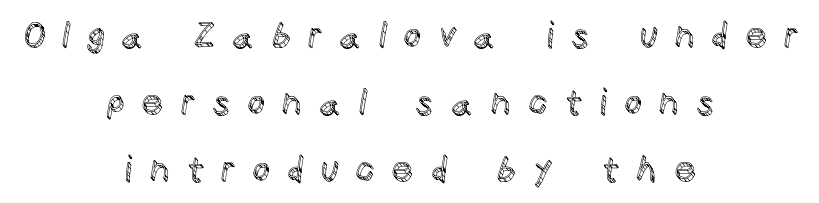
The image shows 35 px text type; set centered, loose line spacing (1.91x), unusually wide letter spacing (+0.48 em), not underlined; a large x-height.
